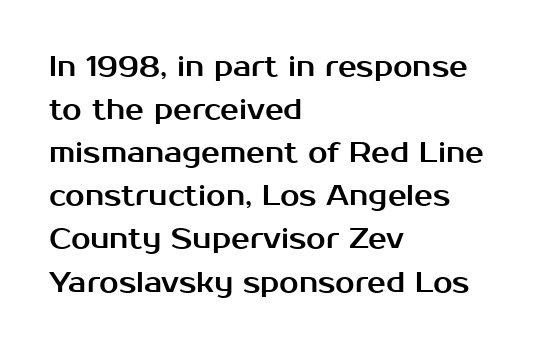
The image shows 28 px sans-serif type, upright; set left-aligned, normal line spacing (1.54x), normal letter spacing, not underlined; medium stroke contrast and a medium x-height.
